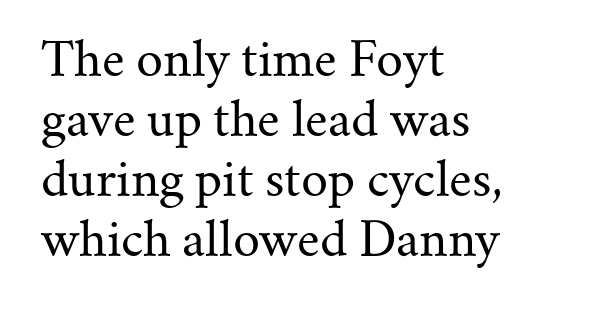
Q: Is the text bold? A: No.
Q: Is the text italic (slanted)? A: No, it is upright.
Q: Is the typeface a serif or a sans-serif typeface? A: Serif.
Q: Is the text underlined? A: No.
Q: How is the paragraph aligned? A: Left-aligned.
Q: Is the spacing between letters normal or unusually wide? A: Normal.
Q: Is the spacing between lines tight, normal or loose? A: Normal.
Q: Width (condensed, normal, or wide)? A: Normal.
Q: Stroke contrast? A: Medium.
Q: x-height? A: Small.
Q: Monospaced? A: No.
